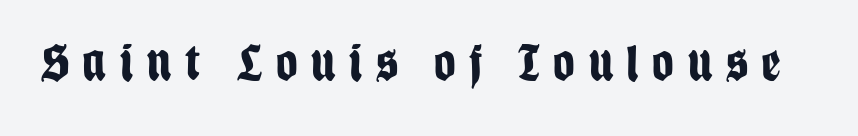
Q: Is the text bold? A: Yes.
Q: Is the text italic (slanted)? A: No, it is upright.
Q: Is the typeface a serif or a sans-serif typeface? A: Sans-serif.
Q: Is the text underlined? A: No.
Q: Is the spacing between letters normal or unusually wide? A: Unusually wide.
Q: Width (condensed, normal, or wide)? A: Condensed.
Q: Stroke contrast? A: Low.
Q: x-height? A: Large.
Q: Monospaced? A: No.
